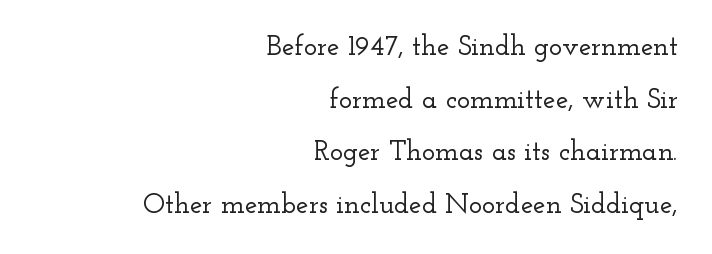
Q: Is the text italic (slanted)? A: No, it is upright.
Q: Is the typeface a serif or a sans-serif typeface? A: Serif.
Q: Is the text underlined? A: No.
Q: How is the paragraph aligned? A: Right-aligned.
Q: Is the spacing between letters normal or unusually wide? A: Normal.
Q: Width (condensed, normal, or wide)? A: Wide.
Q: Stroke contrast? A: Low.
Q: x-height? A: Small.
Q: Monospaced? A: No.
